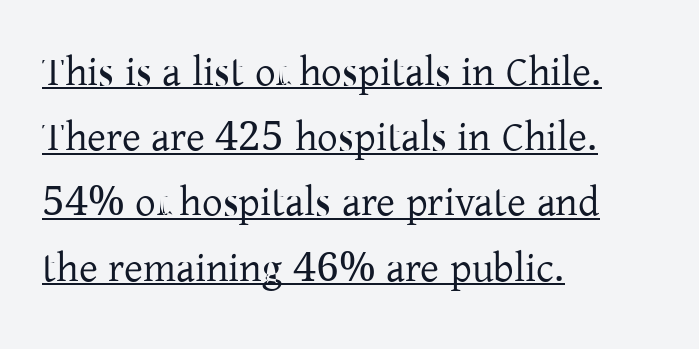
The vertical gap from one line to the next is medium. A typesetter would mark this as roman, not italic. A student would call this left alignment; a typographer would say flush left, rag right. Does a line run under the words? Yes, clearly. The passage shown is typed in a proportional face where columns would drift.
